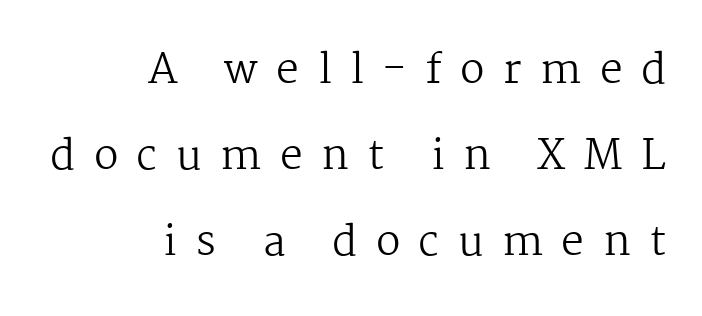
Bare-footed words on every line. Vertically, the passage feels expansive, rows floating well apart. The typesetting does not lean heavy: it is not bold. Nope, not italic — everything's standing straight.
